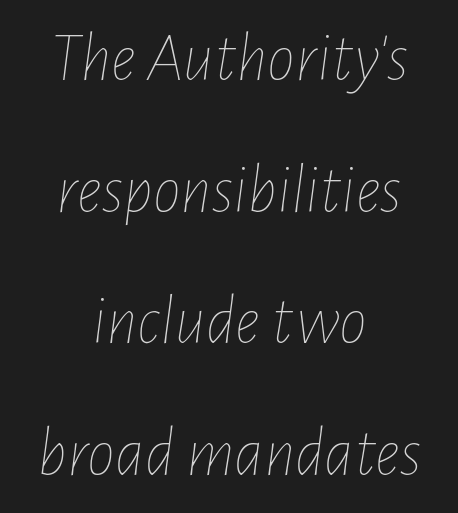
{"italic": "yes", "lean": "right", "slant_degrees": 7, "bold": "no", "weight": "thin", "width": "condensed", "stroke_contrast": "low", "x_height": "medium", "monospaced": "no", "underline": "no", "align": "center", "line_spacing_ratio": 1.88, "letter_spacing": "normal", "letter_spacing_em": 0.0, "glyph_px": 70}
